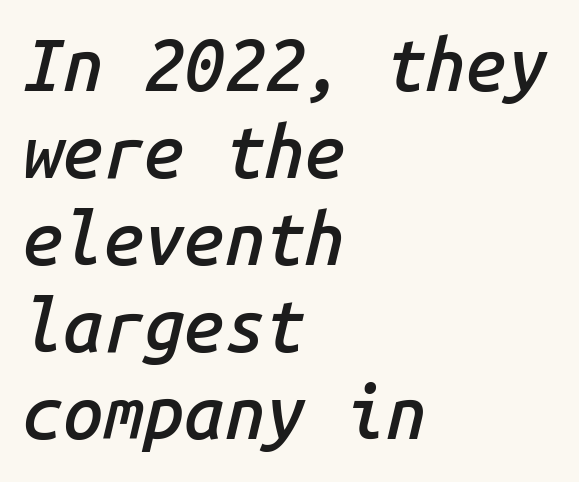
{"italic": "yes", "lean": "right", "slant_degrees": 14, "bold": "semi", "weight": "semibold", "width": "normal", "stroke_contrast": "low", "x_height": "medium", "monospaced": "yes", "underline": "no", "align": "left", "line_spacing_ratio": 1.21, "letter_spacing": "normal", "letter_spacing_em": 0.0, "glyph_px": 72}
